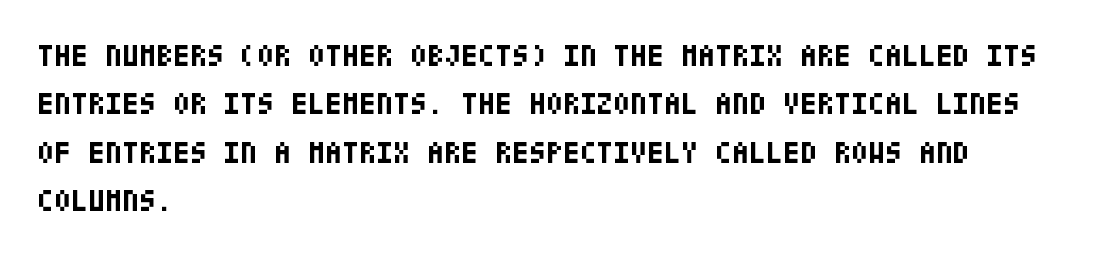
{"serif": "no", "italic": "no", "bold": "yes", "weight": "bold", "width": "condensed", "stroke_contrast": "low", "x_height": "large", "underline": "no", "align": "left", "line_spacing": "normal", "line_spacing_ratio": 1.56, "letter_spacing": "normal", "letter_spacing_em": 0.0, "glyph_px": 31}
